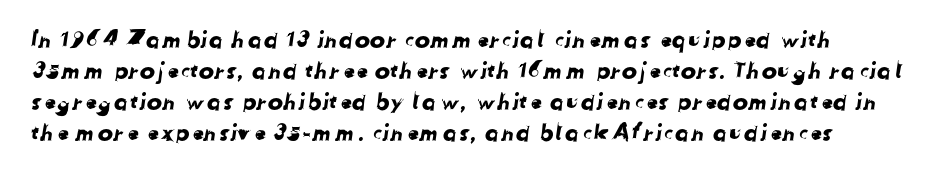
{"underline": "no", "line_spacing": "normal", "line_spacing_ratio": 1.35, "letter_spacing": "normal", "letter_spacing_em": 0.0, "glyph_px": 23}
